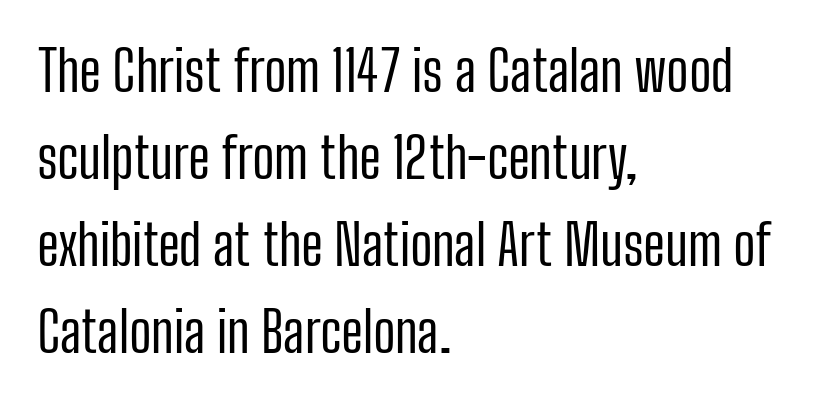
The image shows 55 px regular-weight, condensed sans-serif type, upright; set left-aligned, normal line spacing (1.58x), normal letter spacing, not underlined; low stroke contrast and a medium x-height.
